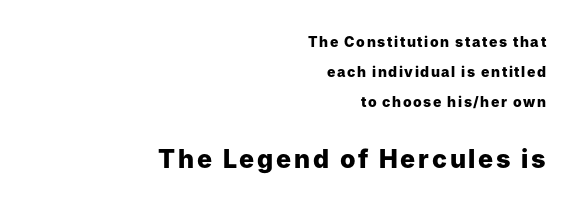
Q: Is the text bold? A: Yes.
Q: Is the text italic (slanted)? A: No, it is upright.
Q: Is the text underlined? A: No.
Q: How is the paragraph aligned? A: Right-aligned.
Q: Is the spacing between lines tight, normal or loose? A: Loose.
Q: Which block of text is set in a larger size, the first (top) or the second (bottom)? A: The second (bottom) one.
